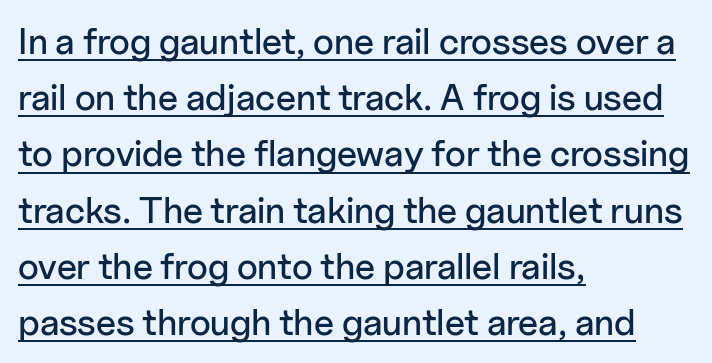
This is the regular roman posture of the typeface. What decoration does the sample have? An underline. Does extra space separate the letters? No, they use regular spacing. Letterform terminals end flat and unadorned throughout the passage. Compared with typical paragraphs, the rows here are spaced about the same. Where is the straight margin? On the left.
